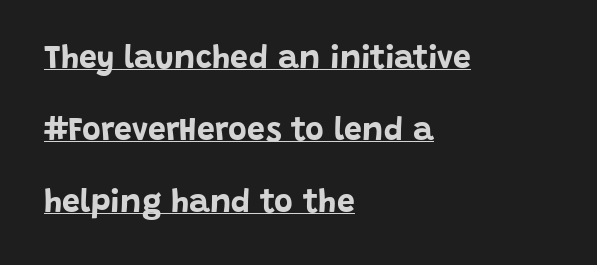
All the whitespace from short lines collects on the right. Do the letters lean? They stand straight. The passage shown is underscored from start to finish. Observe the ordinary spacing: letters are neighbours, not strangers.
